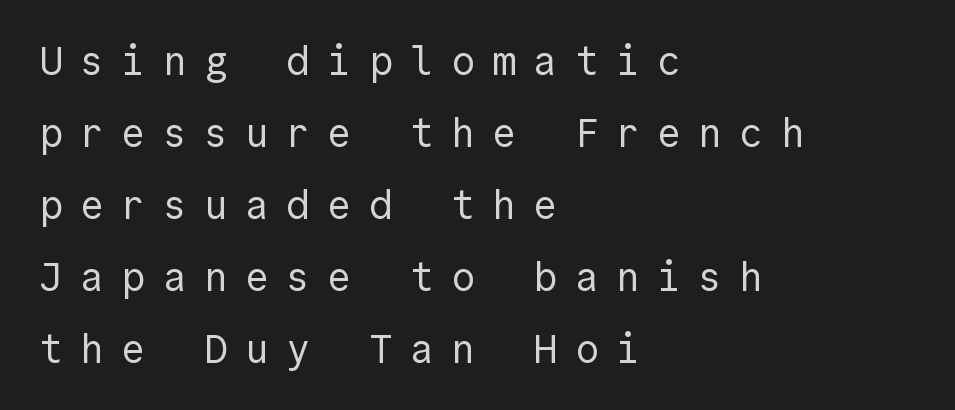
{"serif": "no", "italic": "no", "bold": "no", "weight": "regular", "width": "normal", "x_height": "medium", "underline": "no", "align": "left", "line_spacing_ratio": 1.8, "letter_spacing": "wide", "letter_spacing_em": 0.43, "glyph_px": 40}
